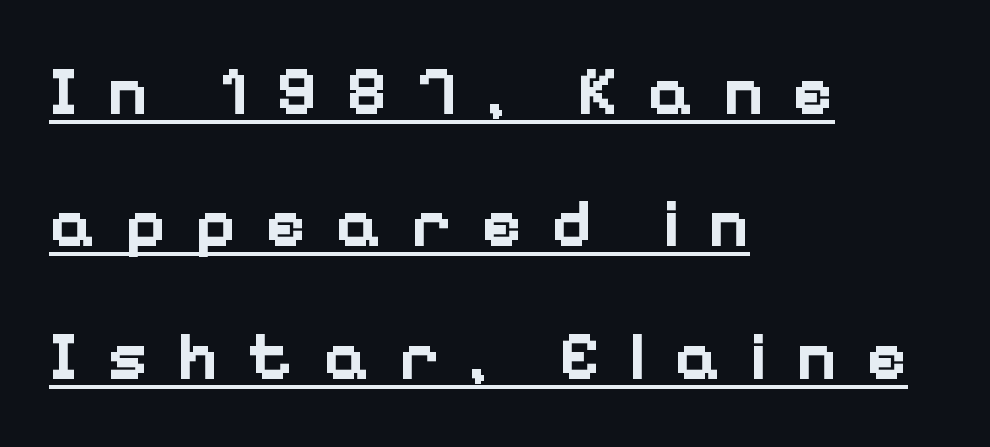
The font family rendered here belongs to the sans-serif group. The letterforms stand isolated, each surrounded by extra space. Compared with an ordinary text face, these strokes are far heavier — a full bold. Somebody hit Ctrl+U on this one — the words are underlined. It's the straight-up-and-down kind of type.
